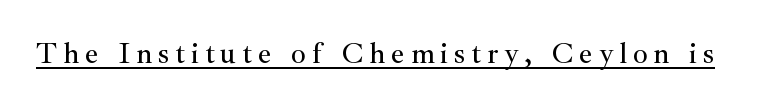
Q: Is the text italic (slanted)? A: No, it is upright.
Q: Is the typeface a serif or a sans-serif typeface? A: Serif.
Q: Is the text underlined? A: Yes.
Q: Width (condensed, normal, or wide)? A: Normal.
Q: Stroke contrast? A: Medium.
Q: x-height? A: Small.
Q: Monospaced? A: No.
